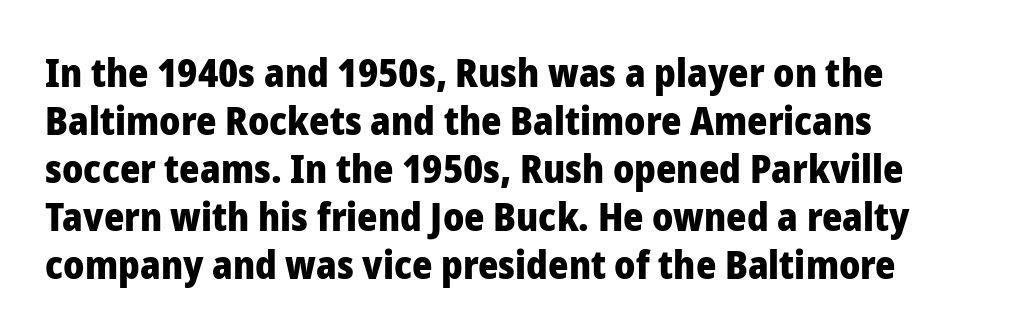
The designer went with a sans here, leaving each stem footless. Posture: vertical. A typesetter would call this proportional, since set widths differ per character. Anything drawn beneath the words? Only blank space.
